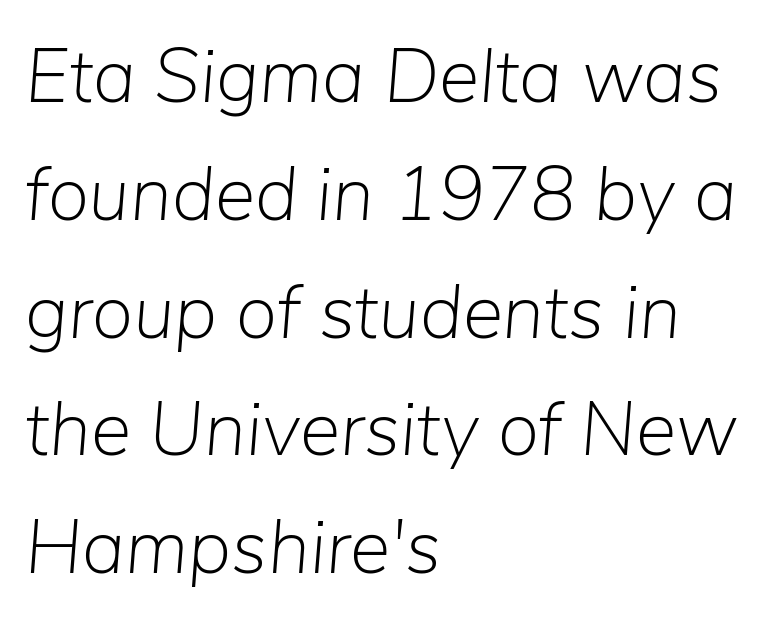
Q: Is the text bold? A: No.
Q: Is the text italic (slanted)? A: Yes, it leans right by about 5 degrees.
Q: Is the text underlined? A: No.
Q: How is the paragraph aligned? A: Left-aligned.
Q: Is the spacing between letters normal or unusually wide? A: Normal.
Q: Is the spacing between lines tight, normal or loose? A: Normal.
Q: Width (condensed, normal, or wide)? A: Normal.
Q: Stroke contrast? A: Low.
Q: x-height? A: Medium.
Q: Monospaced? A: No.
